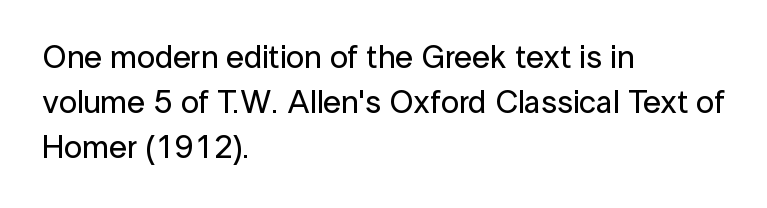
{"serif": "no", "italic": "no", "width": "normal", "stroke_contrast": "low", "x_height": "medium", "monospaced": "no", "underline": "no", "align": "left", "line_spacing": "normal", "line_spacing_ratio": 1.41, "letter_spacing": "normal", "letter_spacing_em": 0.0, "glyph_px": 32}
